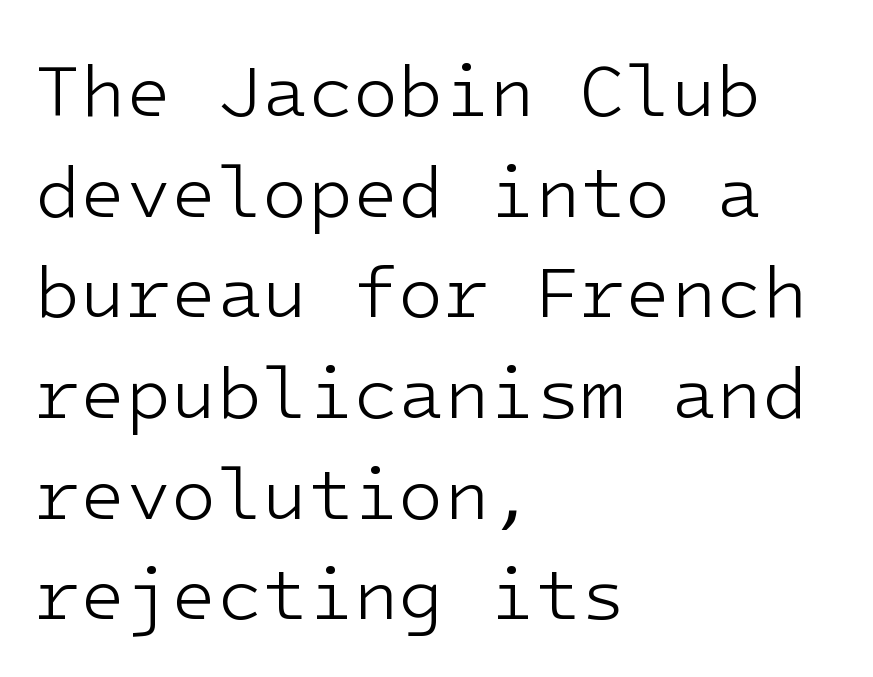
The image shows 74 px light sans-serif type, upright; set left-aligned, normal line spacing (1.36x), normal letter spacing, not underlined; low stroke contrast and a medium x-height.
